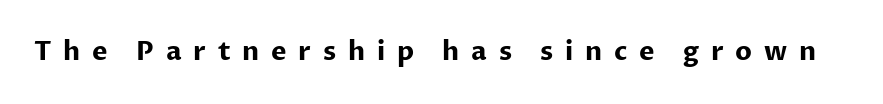
{"italic": "no", "bold": "yes", "underline": "no", "letter_spacing": "wide", "letter_spacing_em": 0.45, "glyph_px": 26}
